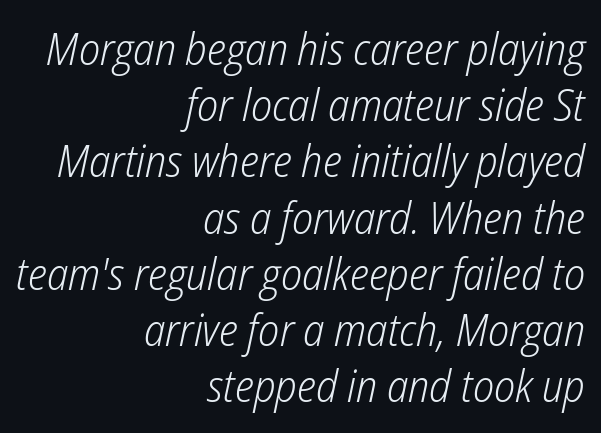
Q: Is the text bold? A: No.
Q: Is the text italic (slanted)? A: Yes, it leans right by about 12 degrees.
Q: Is the text underlined? A: No.
Q: How is the paragraph aligned? A: Right-aligned.
Q: Is the spacing between letters normal or unusually wide? A: Normal.
Q: Is the spacing between lines tight, normal or loose? A: Normal.
Q: Width (condensed, normal, or wide)? A: Condensed.
Q: Stroke contrast? A: Low.
Q: x-height? A: Medium.
Q: Monospaced? A: No.
